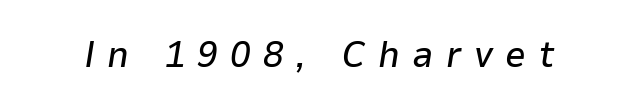
The image shows 37 px text type, italic (leaning right); set unusually wide letter spacing (+0.34 em), not underlined; low stroke contrast and a medium x-height.
